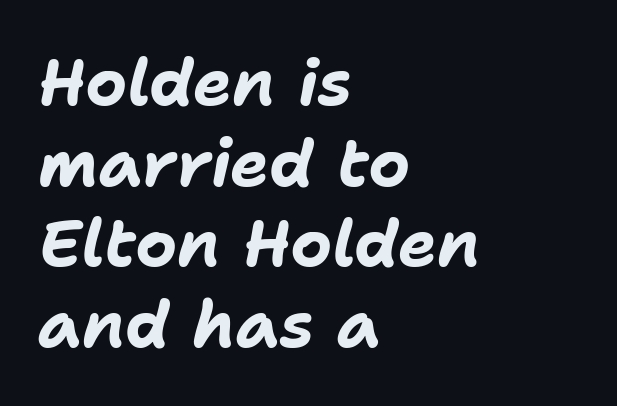
{"italic": "yes", "lean": "right", "slant_degrees": 11, "bold": "yes", "weight": "bold", "width": "normal", "stroke_contrast": "low", "x_height": "medium", "monospaced": "no", "underline": "no", "align": "left", "line_spacing_ratio": 1.24, "letter_spacing": "normal", "letter_spacing_em": 0.0, "glyph_px": 65}
